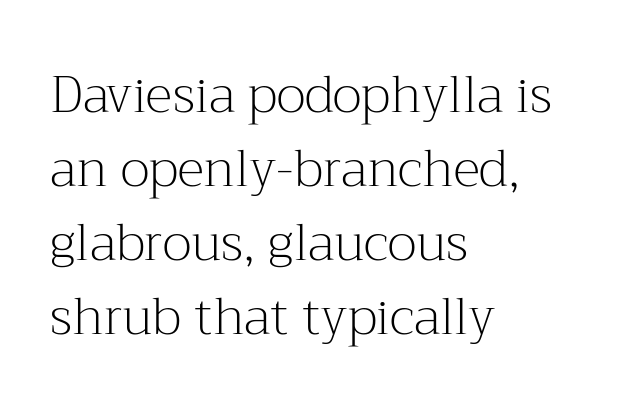
The image shows 51 px light serif type, upright; set left-aligned, normal line spacing (1.45x), normal letter spacing, not underlined; medium stroke contrast and a medium x-height.
